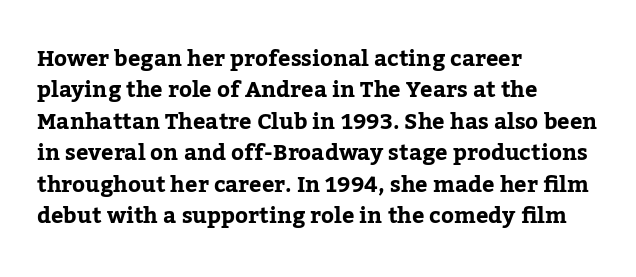
The image shows 22 px text type, upright; set left-aligned, normal line spacing (1.43x), normal letter spacing, not underlined.
